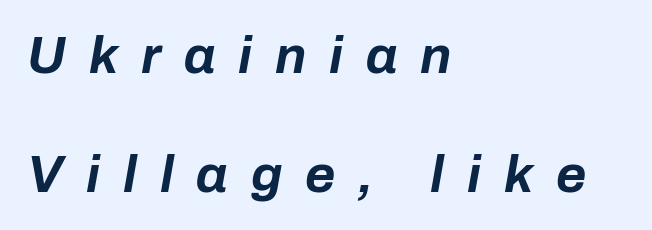
{"italic": "yes", "lean": "right", "slant_degrees": 10, "bold": "yes", "weight": "bold", "width": "normal", "stroke_contrast": "low", "x_height": "medium", "monospaced": "no", "underline": "no", "align": "left", "line_spacing": "loose", "line_spacing_ratio": 2.28, "letter_spacing": "wide", "letter_spacing_em": 0.44, "glyph_px": 52}
